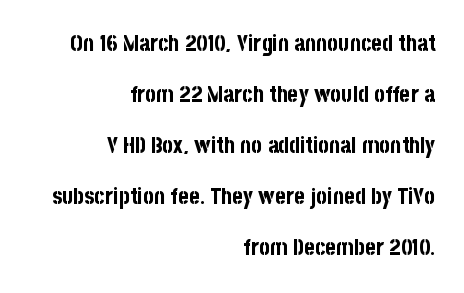
{"italic": "no", "bold": "yes", "underline": "no", "align": "right", "line_spacing": "loose", "line_spacing_ratio": 2.22, "letter_spacing": "normal", "letter_spacing_em": 0.0, "glyph_px": 23}
